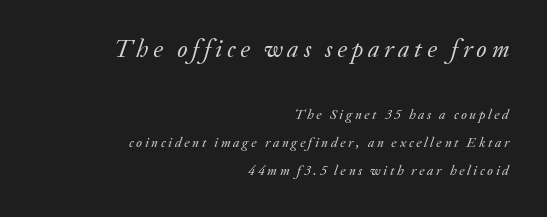
{"italic": "yes", "lean": "right", "slant_degrees": 20, "bold": "no", "underline": "no", "align": "right", "line_spacing": "loose", "line_spacing_ratio": 2.0, "larger_block": "first", "size_ratio": 1.79, "glyph_px": 25}
